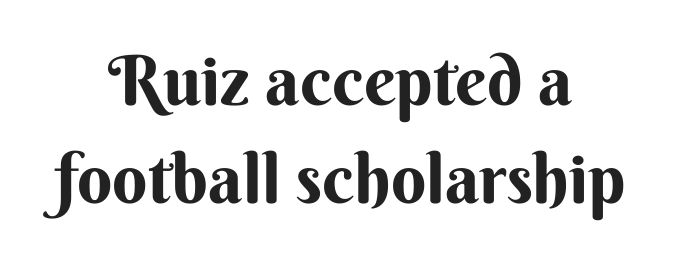
Q: Is the text italic (slanted)? A: No, it is upright.
Q: Is the typeface a serif or a sans-serif typeface? A: Sans-serif.
Q: Is the text underlined? A: No.
Q: How is the paragraph aligned? A: Centered.
Q: Is the spacing between letters normal or unusually wide? A: Normal.
Q: Is the spacing between lines tight, normal or loose? A: Normal.
Q: Width (condensed, normal, or wide)? A: Normal.
Q: Stroke contrast? A: Medium.
Q: x-height? A: Small.
Q: Monospaced? A: No.
